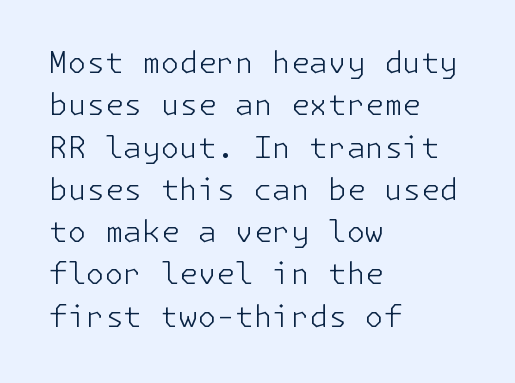
Nothing heavy about these letters — not bold at all. The type is set solid horizontally, with unmodified tracking. Each new line begins a customary step beneath the previous one. No italicization has been applied; the sample stays upright.
